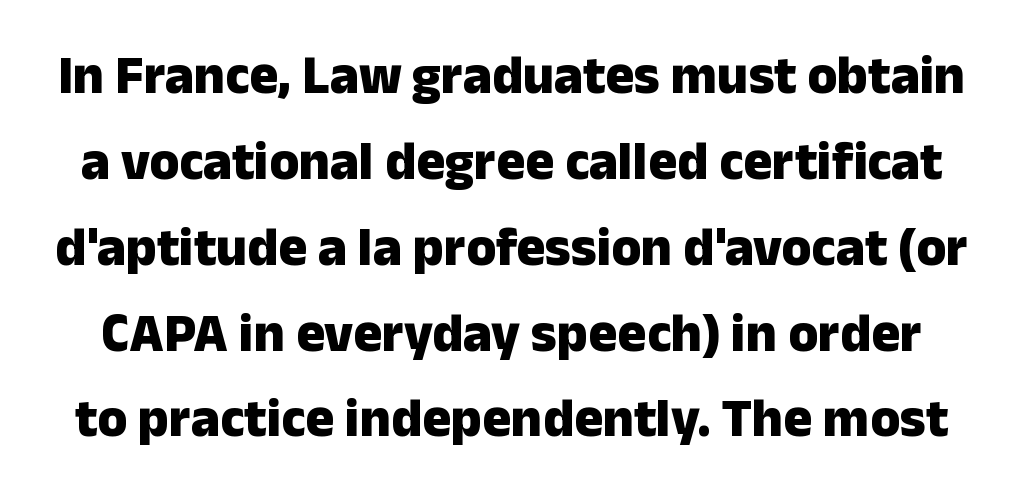
Each word holds together tightly as a unit, with standard inter-letter gaps. Strokes here are thick enough to call this a true bold. Letters rest on an invisible, unmarked baseline. To sum up the face: it is a sans, with no serifs.
